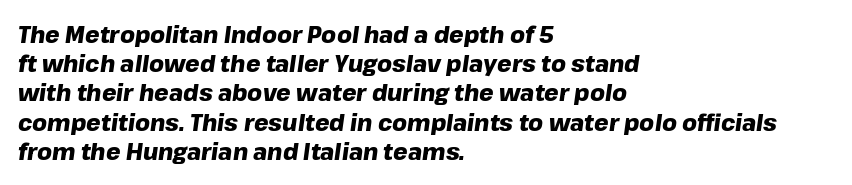
The image shows 23 px bold type, italic (leaning right); set left-aligned, normal line spacing (1.27x), normal letter spacing, not underlined.
